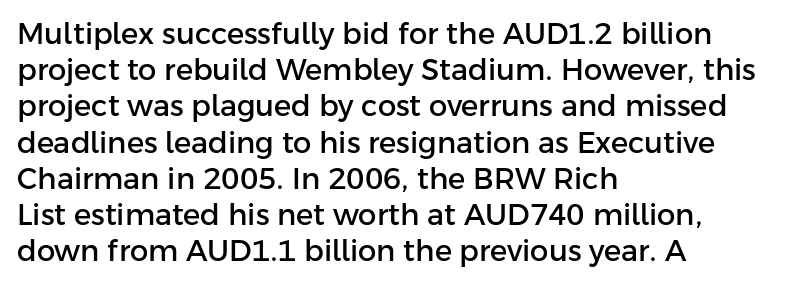
Q: Is the text italic (slanted)? A: No, it is upright.
Q: Is the typeface a serif or a sans-serif typeface? A: Sans-serif.
Q: Is the text underlined? A: No.
Q: How is the paragraph aligned? A: Left-aligned.
Q: Is the spacing between letters normal or unusually wide? A: Normal.
Q: Is the spacing between lines tight, normal or loose? A: Normal.
Q: Width (condensed, normal, or wide)? A: Normal.
Q: Stroke contrast? A: Low.
Q: x-height? A: Medium.
Q: Monospaced? A: No.
